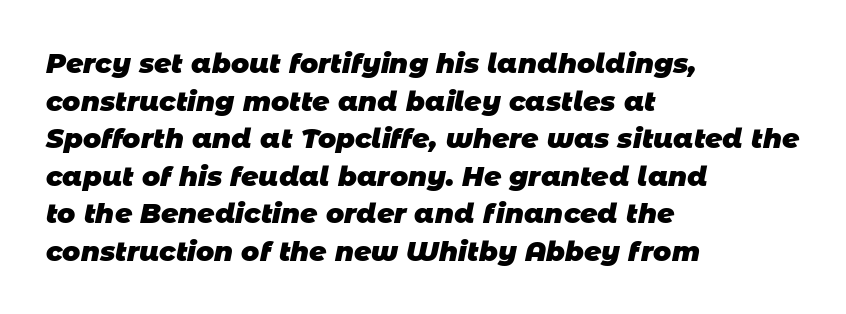
Q: Is the text bold? A: Yes.
Q: Is the text underlined? A: No.
Q: How is the paragraph aligned? A: Left-aligned.
Q: Is the spacing between letters normal or unusually wide? A: Normal.
Q: Is the spacing between lines tight, normal or loose? A: Normal.
